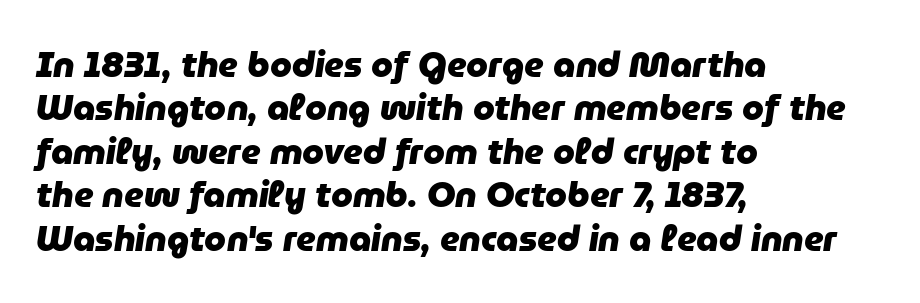
{"italic": "yes", "lean": "right", "slant_degrees": 9, "bold": "yes", "weight": "heavy", "width": "normal", "stroke_contrast": "low", "x_height": "medium", "monospaced": "no", "underline": "no", "align": "left", "line_spacing_ratio": 1.24, "letter_spacing": "normal", "letter_spacing_em": 0.0, "glyph_px": 35}
